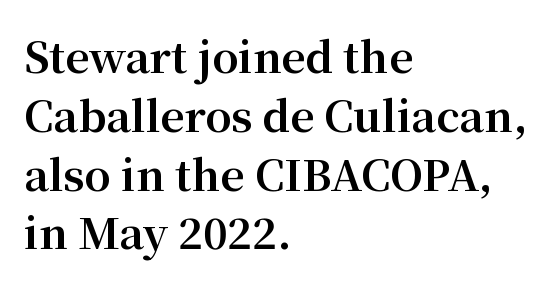
{"serif": "yes", "italic": "no", "bold": "yes", "weight": "bold", "width": "normal", "stroke_contrast": "medium", "x_height": "medium", "monospaced": "no", "underline": "no", "align": "left", "line_spacing": "normal", "line_spacing_ratio": 1.4, "letter_spacing": "normal", "letter_spacing_em": 0.0, "glyph_px": 42}
